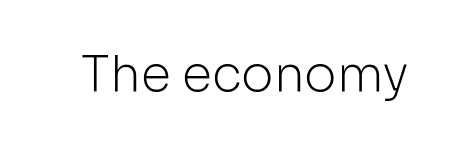
The image shows 49 px light sans-serif type, upright; set normal letter spacing, not underlined; low stroke contrast and a medium x-height.
